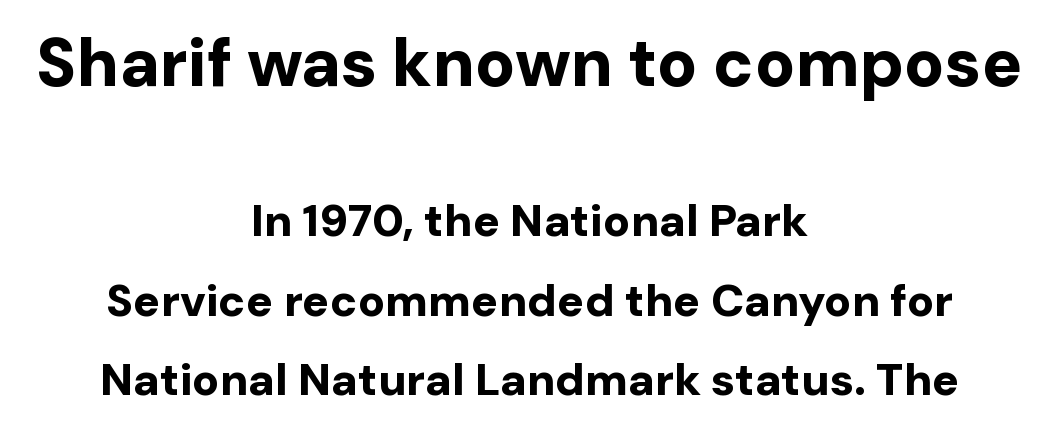
The image shows 67 px bold sans-serif type, upright; set centered, line spacing 1.77x, normal letter spacing, not underlined; the first (top) block is 1.49x larger; low stroke contrast and a medium x-height.
